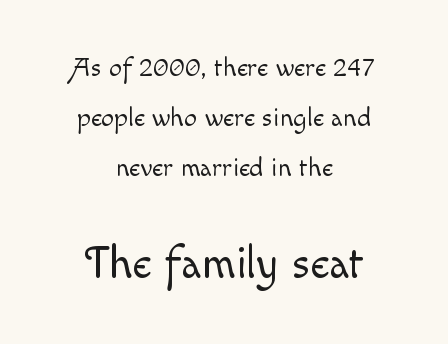
{"italic": "no", "bold": "no", "weight": "light", "width": "normal", "x_height": "small", "monospaced": "no", "underline": "no", "align": "center", "line_spacing": "loose", "line_spacing_ratio": 1.92, "letter_spacing": "normal", "letter_spacing_em": 0.0, "larger_block": "second", "size_ratio": 1.73, "glyph_px": 45}
